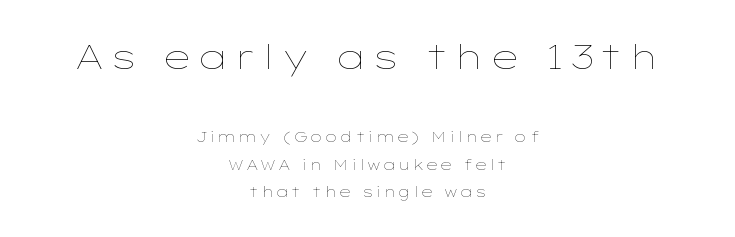
The image shows 34 px thin, wide type, upright; set centered, loose line spacing (1.95x), not underlined; the first (top) block is 2.43x larger; low stroke contrast and a medium x-height.
